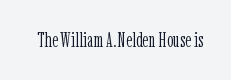
{"italic": "no", "bold": "no", "underline": "no", "letter_spacing": "normal", "letter_spacing_em": 0.0, "glyph_px": 20}
